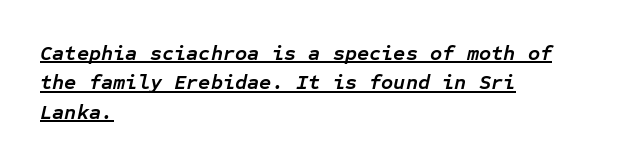
Q: Is the text bold? A: Yes.
Q: Is the text italic (slanted)? A: Yes, it leans right by about 12 degrees.
Q: Is the text underlined? A: Yes.
Q: How is the paragraph aligned? A: Left-aligned.
Q: Is the spacing between letters normal or unusually wide? A: Normal.
Q: Is the spacing between lines tight, normal or loose? A: Normal.
